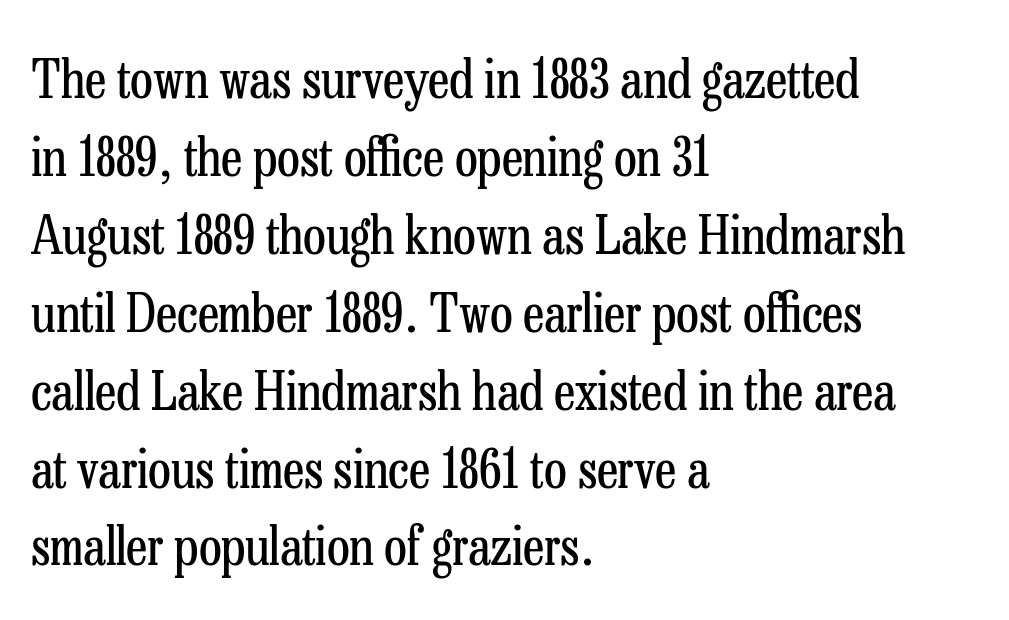
{"serif": "yes", "italic": "no", "bold": "no", "weight": "regular", "width": "condensed", "stroke_contrast": "low", "x_height": "medium", "monospaced": "no", "underline": "no", "align": "left", "line_spacing": "normal", "line_spacing_ratio": 1.47, "letter_spacing": "normal", "letter_spacing_em": 0.0, "glyph_px": 53}
